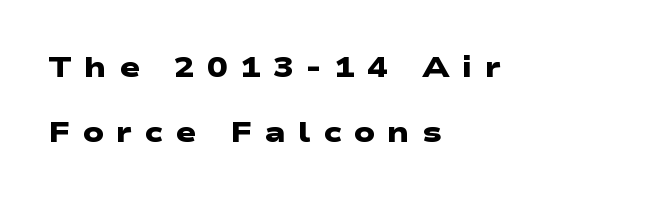
{"serif": "no", "bold": "yes", "weight": "heavy", "width": "wide", "stroke_contrast": "low", "x_height": "medium", "monospaced": "no", "underline": "no", "align": "left", "line_spacing": "loose", "line_spacing_ratio": 2.32, "letter_spacing": "wide", "letter_spacing_em": 0.43, "glyph_px": 28}
